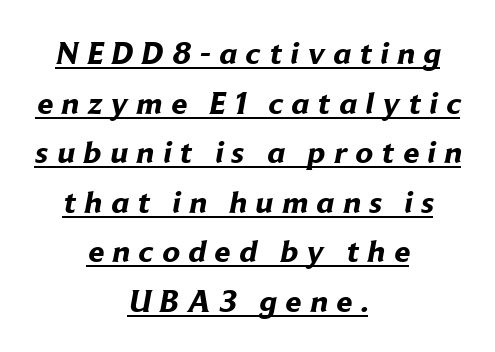
Has an underline been added? It has. Glyph-to-glyph distance is far greater than everyday printed text. The rendering positions every line midway between the sides. Nothing sits at the stroke ends, so this counts as sans-serif. Thick stems and heavy bowls — unmistakably bold.
